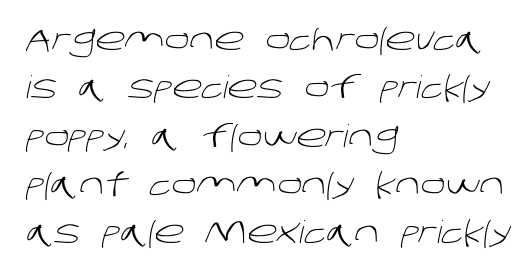
Short note: letters normally spaced. A typesetter would label this face a sans. The passage shown is not underscored anywhere. Is the type heavy? It reads as light-to-regular instead.
